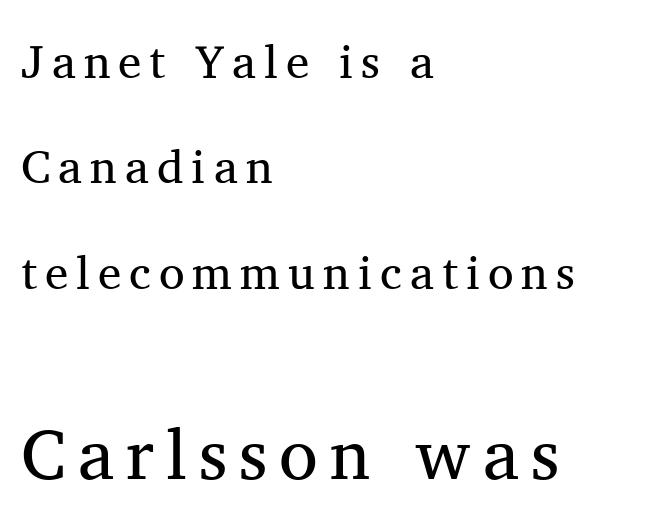
The image shows 71 px regular-weight serif type, upright; set left-aligned, loose line spacing (2.24x), not underlined; the second (bottom) block is 1.51x larger; medium stroke contrast and a medium x-height.
